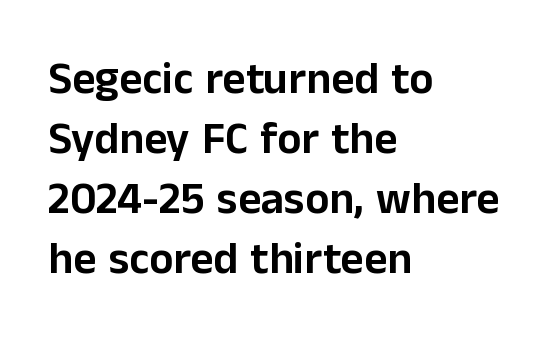
Alignment: flush left. The type family on display is of the sans-serif kind. A typesetter would call this leading conventional body-copy spacing. The letterforms sit shoulder to shoulder at normal distance. Nobody drew a line under any word here. Notice how the stems are strictly vertical — no italics here.
